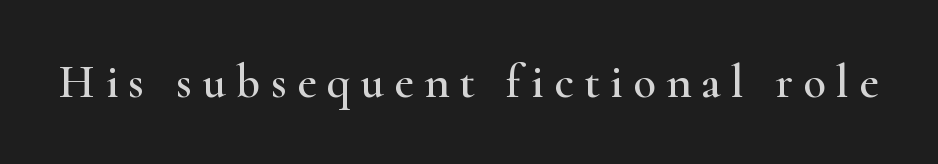
Looks like regular typesetting: each glyph gets only the width it needs. These lines have a slow, spaced-out rhythm from letter to letter. The characters display serif detailing at their extremities. It's the straight-up-and-down kind of type.
